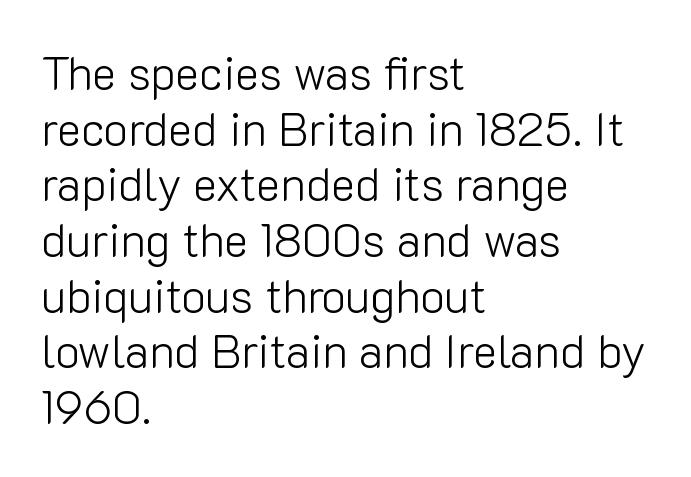
{"serif": "no", "italic": "no", "bold": "no", "weight": "light", "width": "normal", "stroke_contrast": "low", "x_height": "medium", "monospaced": "no", "underline": "no", "align": "left", "line_spacing_ratio": 1.21, "letter_spacing": "normal", "letter_spacing_em": 0.0, "glyph_px": 46}
